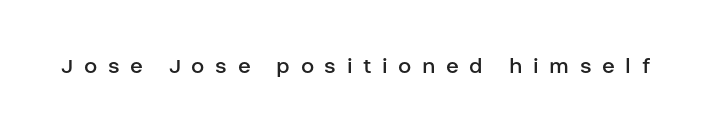
The passage shown is not underscored anywhere. Every stem runs plumb, perpendicular to the baseline. Weight class: somewhere from thin through regular. Is the letter spacing exaggerated? Yes — the characters are pushed far apart.
